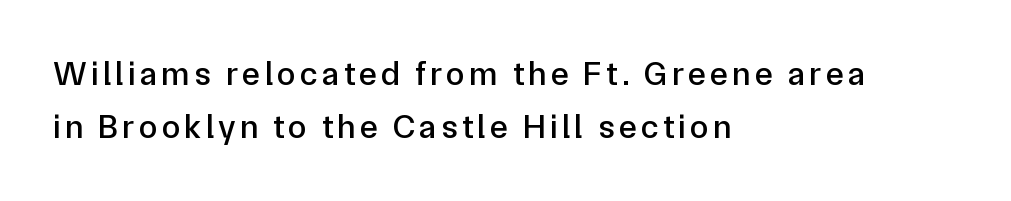
Unlike italic type, these characters show no tilt at all. The face used here is a sans, in the tradition of grotesques and geometrics. A typesetter would call this leading conventional body-copy spacing. No word sits above an underline. Character widths vary here, with narrow letters taking less room than wide ones. All the whitespace from short lines collects on the right.
